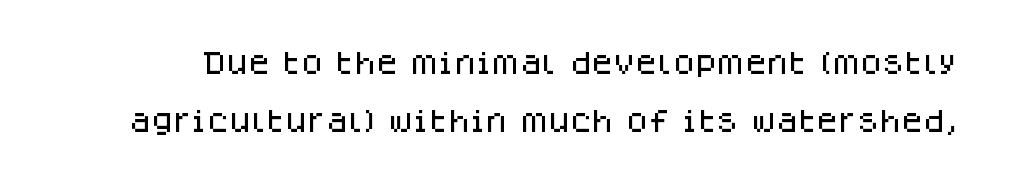
Q: Is the text italic (slanted)? A: No, it is upright.
Q: Is the text underlined? A: No.
Q: Is the spacing between letters normal or unusually wide? A: Normal.
Q: Is the spacing between lines tight, normal or loose? A: Loose.
